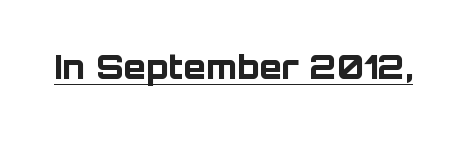
{"serif": "no", "italic": "no", "bold": "yes", "weight": "bold", "width": "normal", "stroke_contrast": "low", "x_height": "large", "monospaced": "no", "underline": "yes", "letter_spacing": "normal", "letter_spacing_em": 0.0, "glyph_px": 33}
